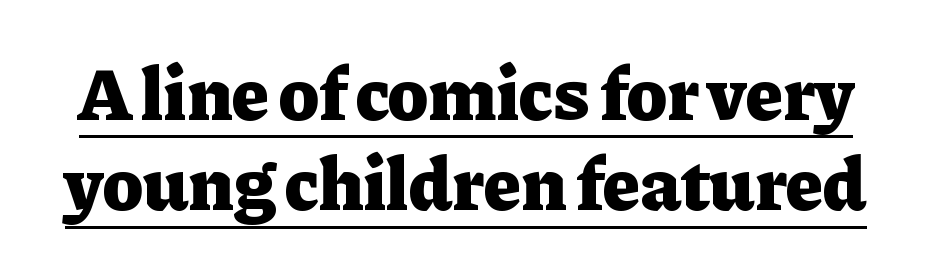
{"serif": "yes", "italic": "no", "bold": "yes", "weight": "heavy", "width": "normal", "stroke_contrast": "low", "x_height": "medium", "monospaced": "no", "underline": "yes", "line_spacing_ratio": 1.19, "letter_spacing": "normal", "letter_spacing_em": 0.0, "glyph_px": 76}
